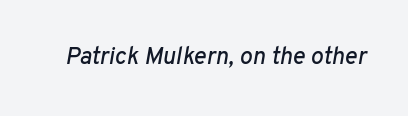
Q: Is the text italic (slanted)? A: Yes, it leans right by about 10 degrees.
Q: Is the text underlined? A: No.
Q: Is the spacing between letters normal or unusually wide? A: Normal.
